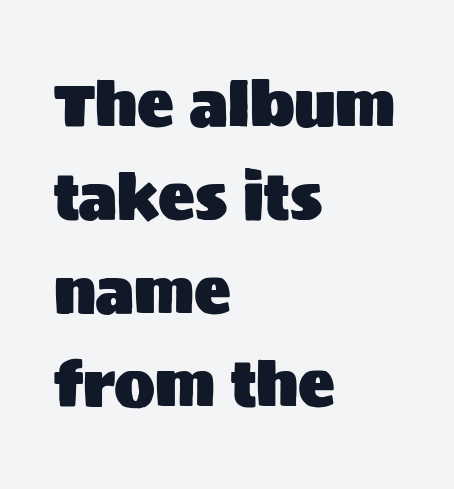
The type family on display is of the sans-serif kind. What's the leading like? Ordinary, nothing unusual. Honestly, there is no underline to notice here at all. The letterforms sit shoulder to shoulder at normal distance. The axis of the letterforms is exactly vertical.
